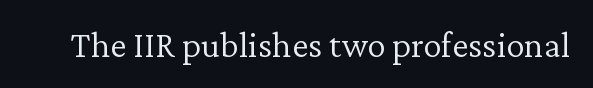
{"serif": "yes", "italic": "no", "bold": "no", "weight": "light", "width": "normal", "stroke_contrast": "low", "x_height": "medium", "monospaced": "no", "underline": "no", "letter_spacing": "normal", "letter_spacing_em": 0.0, "glyph_px": 37}
